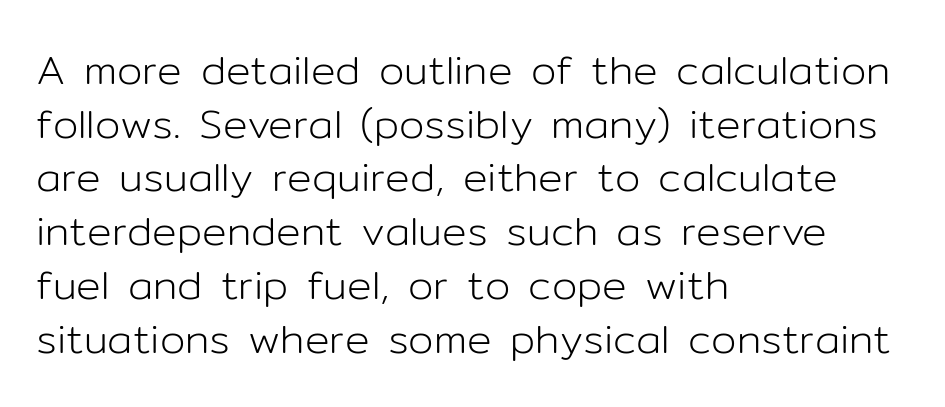
Q: Is the text bold? A: No.
Q: Is the text italic (slanted)? A: No, it is upright.
Q: Is the typeface a serif or a sans-serif typeface? A: Sans-serif.
Q: Is the text underlined? A: No.
Q: How is the paragraph aligned? A: Left-aligned.
Q: Is the spacing between letters normal or unusually wide? A: Normal.
Q: Is the spacing between lines tight, normal or loose? A: Normal.
Q: Width (condensed, normal, or wide)? A: Normal.
Q: Stroke contrast? A: Low.
Q: x-height? A: Medium.
Q: Monospaced? A: No.
